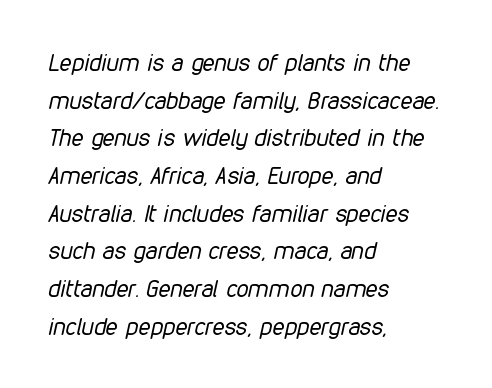
Q: Is the text bold? A: No.
Q: Is the text italic (slanted)? A: Yes, it leans right by about 12 degrees.
Q: Is the text underlined? A: No.
Q: How is the paragraph aligned? A: Left-aligned.
Q: Is the spacing between letters normal or unusually wide? A: Normal.
Q: Is the spacing between lines tight, normal or loose? A: Normal.
